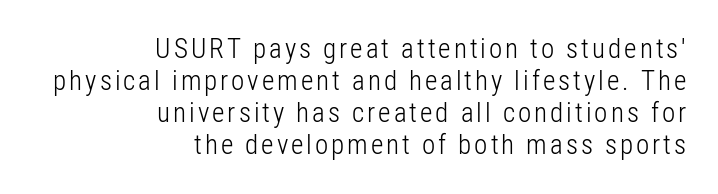
Every stem runs plumb, perpendicular to the baseline. The strokes are not fattened; the text isn't bold. Each row of text sits above clean, open space. Every row of glyphs terminates at an identical x-position on the right.
